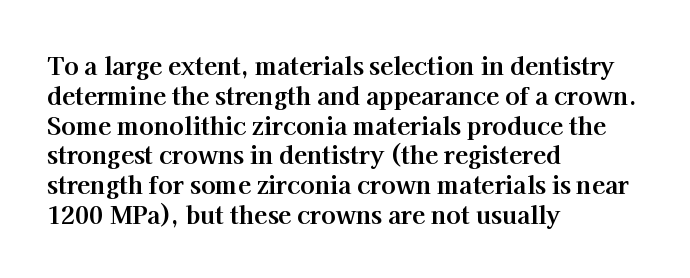
Q: Is the text bold? A: Yes.
Q: Is the text italic (slanted)? A: No, it is upright.
Q: Is the text underlined? A: No.
Q: How is the paragraph aligned? A: Left-aligned.
Q: Is the spacing between letters normal or unusually wide? A: Normal.
